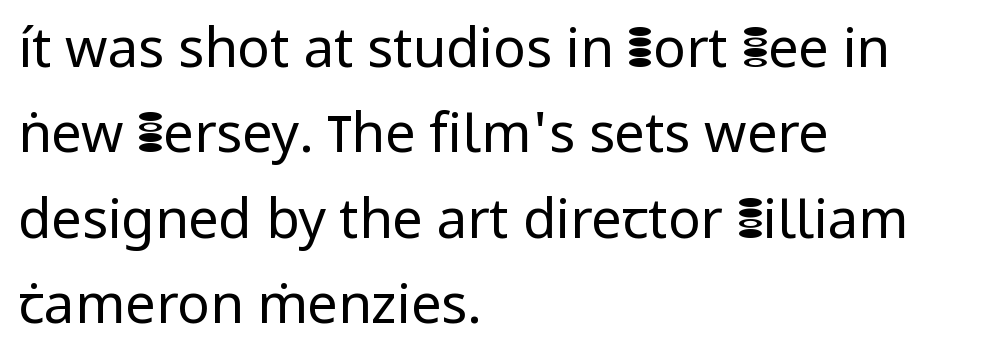
{"serif": "no", "italic": "no", "bold": "no", "weight": "regular", "width": "normal", "stroke_contrast": "low", "x_height": "medium", "monospaced": "no", "underline": "no", "align": "left", "line_spacing": "normal", "line_spacing_ratio": 1.58, "letter_spacing": "normal", "letter_spacing_em": 0.0, "glyph_px": 54}
